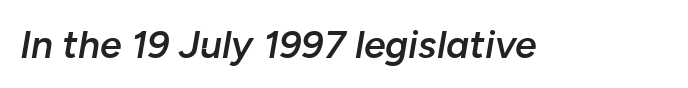
Inter-character spacing is left at the font's built-in metrics. Every character sits at an angle, as italics do. Letters rest on an invisible, unmarked baseline. Note the varied advance widths — an 'i' is clearly narrower than an 'm'. Typographic density is moderately raised because the face is semibold.
